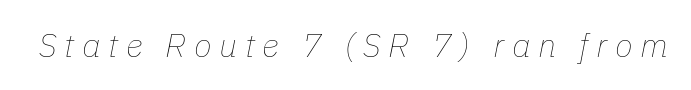
Here the designer chose a conventional face with non-uniform glyph widths. Plain, unruled lines of type. Spacing between characters has been opened up far beyond the box default. Compared with a typical body face, this is equally light or lighter still.
